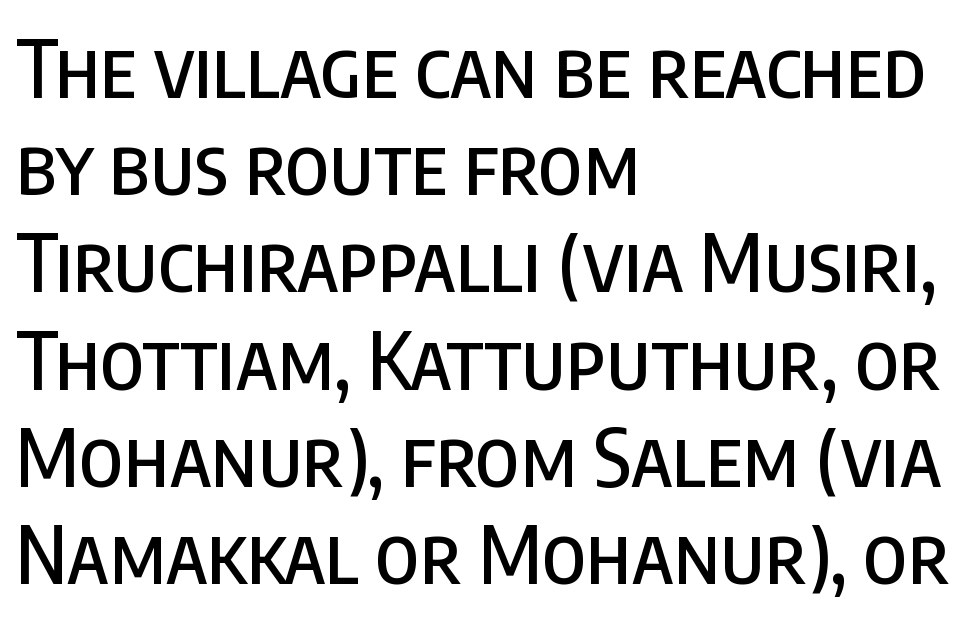
The image shows 79 px condensed sans-serif type, upright; set left-aligned, line spacing 1.23x, normal letter spacing, not underlined; low stroke contrast and a large x-height.
